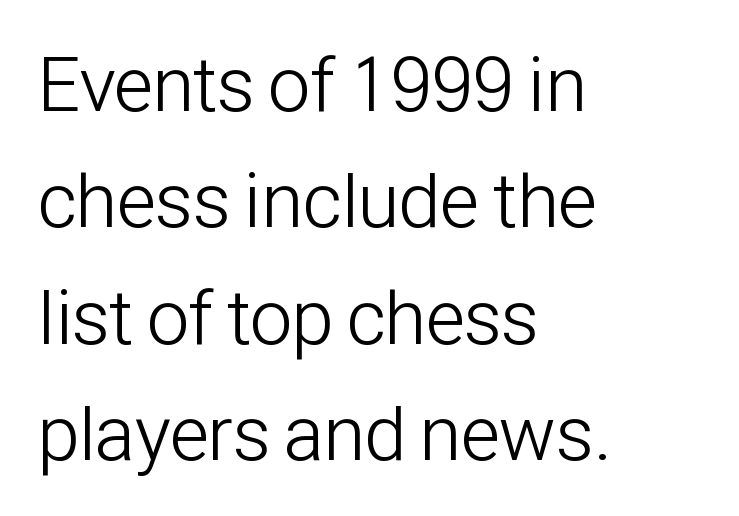
The image shows 77 px light, condensed sans-serif type, upright; set left-aligned, normal line spacing (1.51x), normal letter spacing, not underlined; low stroke contrast and a medium x-height.
